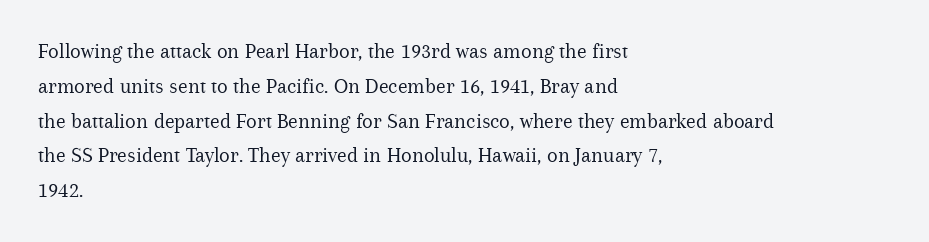
Q: Is the text bold? A: No.
Q: Is the text italic (slanted)? A: No, it is upright.
Q: Is the text underlined? A: No.
Q: How is the paragraph aligned? A: Left-aligned.
Q: Is the spacing between letters normal or unusually wide? A: Normal.
Q: Is the spacing between lines tight, normal or loose? A: Normal.
